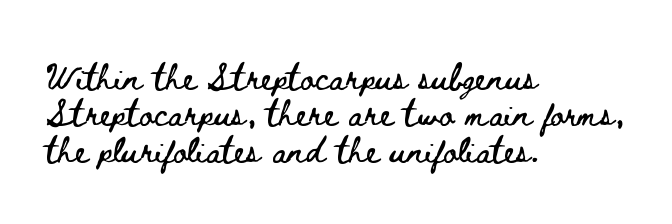
The image shows 26 px text type; set left-aligned, normal line spacing (1.4x), normal letter spacing, not underlined.
